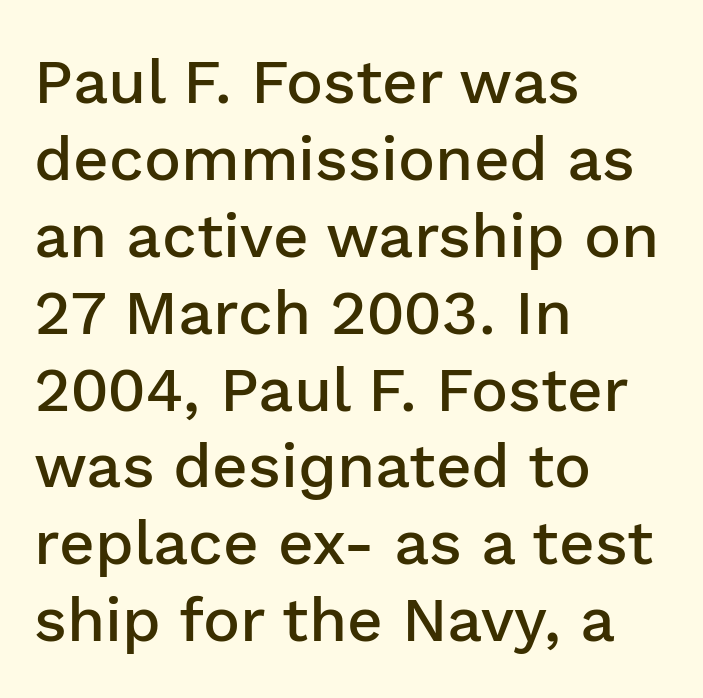
The image shows 62 px semibold sans-serif type, upright; set left-aligned, line spacing 1.24x, normal letter spacing, not underlined; low stroke contrast and a medium x-height.
